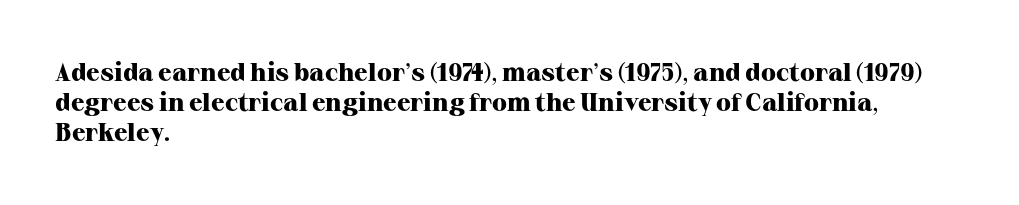
{"italic": "no", "bold": "yes", "underline": "no", "align": "left", "line_spacing_ratio": 1.2, "letter_spacing": "normal", "letter_spacing_em": 0.0, "glyph_px": 25}
